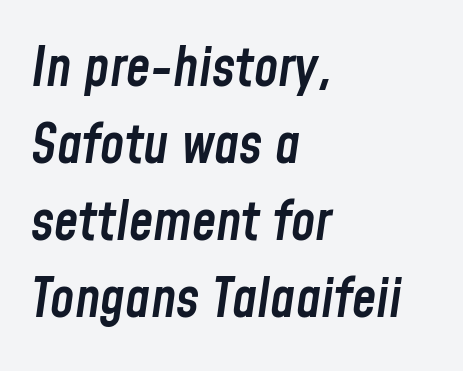
Q: Is the text bold? A: Semi-bold.
Q: Is the text italic (slanted)? A: Yes, it leans right by about 8 degrees.
Q: Is the text underlined? A: No.
Q: How is the paragraph aligned? A: Left-aligned.
Q: Is the spacing between letters normal or unusually wide? A: Normal.
Q: Is the spacing between lines tight, normal or loose? A: Normal.
Q: Width (condensed, normal, or wide)? A: Condensed.
Q: Stroke contrast? A: Low.
Q: x-height? A: Medium.
Q: Monospaced? A: No.
